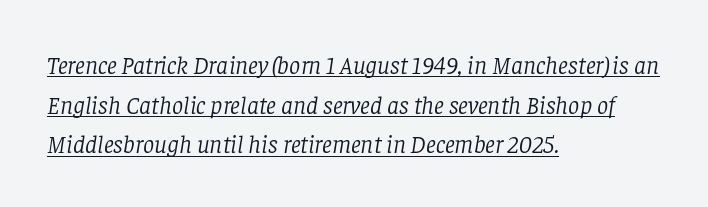
{"italic": "yes", "lean": "right", "slant_degrees": 8, "bold": "no", "underline": "yes", "align": "left", "line_spacing": "normal", "line_spacing_ratio": 1.59, "letter_spacing": "normal", "letter_spacing_em": 0.0, "glyph_px": 25}
